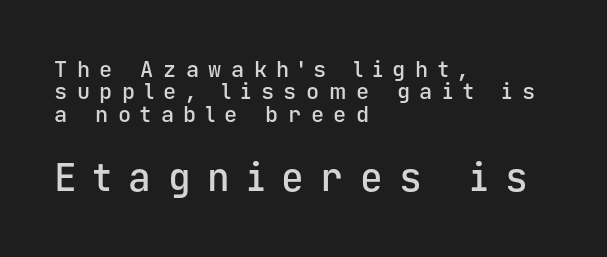
The image shows 38 px semibold sans-serif type, upright, monospaced; set left-aligned, tight line spacing (1.02x), unusually wide letter spacing (+0.43 em), not underlined; the second (bottom) block is 1.73x larger; low stroke contrast and a medium x-height.
